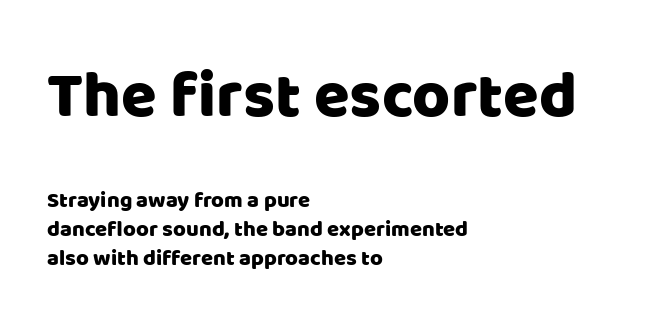
{"serif": "no", "italic": "no", "width": "normal", "stroke_contrast": "low", "x_height": "large", "monospaced": "no", "underline": "no", "align": "left", "line_spacing": "normal", "line_spacing_ratio": 1.3, "letter_spacing": "normal", "letter_spacing_em": 0.0, "larger_block": "first", "size_ratio": 2.95, "glyph_px": 65}
